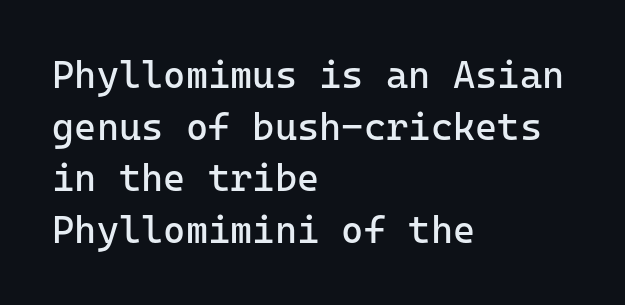
Stems here are at most as thick as an everyday book face. To sum up the face: it is a sans, with no serifs. The face used here is monospaced, like something from a code editor. Just letters on the line, the space beneath them empty.
